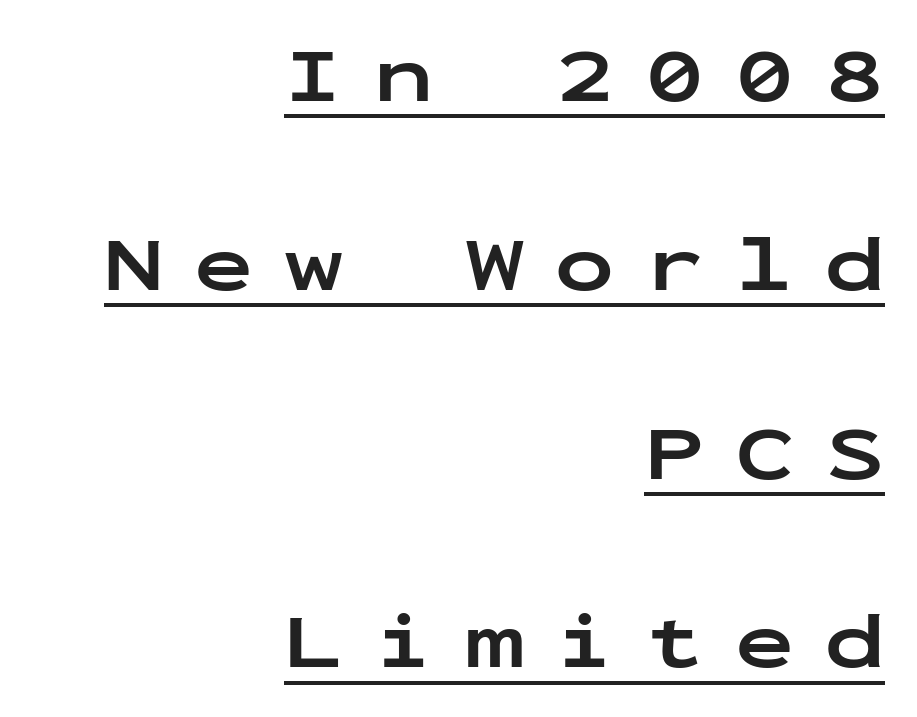
Spacing between characters has been opened up far beyond the box default. Each line of the rendering has a horizontal stroke beneath the glyphs. You could fit nearly another row in the gap between these rows. Check where the strokes stop: nothing finishes them off — pure sans.
